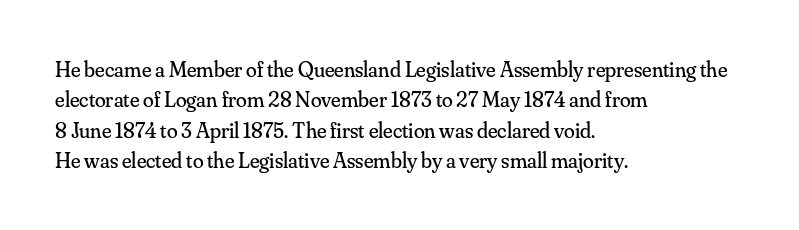
The image shows 22 px text type, upright; set left-aligned, normal line spacing (1.38x), normal letter spacing, not underlined.
